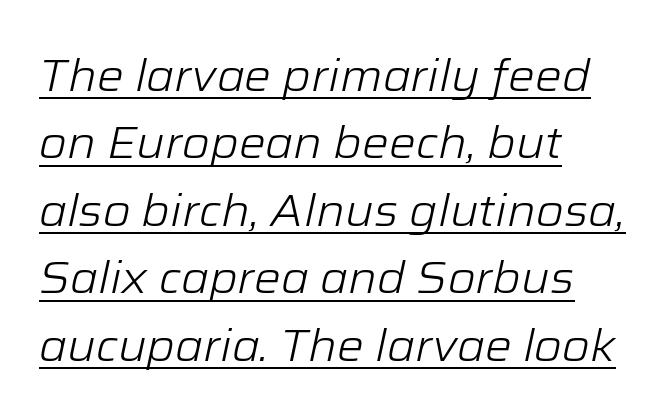
Q: Is the text bold? A: No.
Q: Is the text italic (slanted)? A: Yes, it leans right by about 12 degrees.
Q: Is the text underlined? A: Yes.
Q: How is the paragraph aligned? A: Left-aligned.
Q: Is the spacing between letters normal or unusually wide? A: Normal.
Q: Is the spacing between lines tight, normal or loose? A: Normal.
Q: Width (condensed, normal, or wide)? A: Normal.
Q: Stroke contrast? A: Low.
Q: x-height? A: Medium.
Q: Monospaced? A: No.
